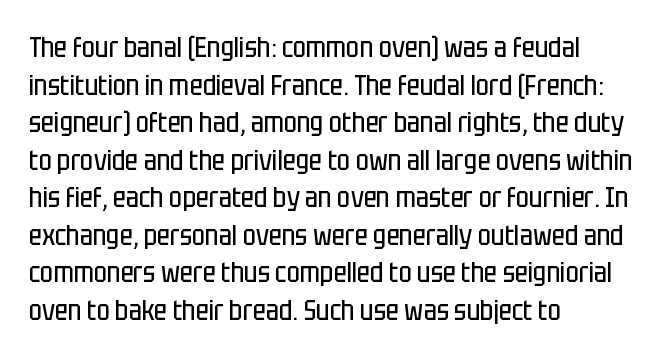
{"serif": "no", "italic": "no", "bold": "no", "weight": "regular", "width": "condensed", "stroke_contrast": "low", "x_height": "large", "monospaced": "no", "underline": "no", "align": "left", "line_spacing": "normal", "line_spacing_ratio": 1.34, "letter_spacing": "normal", "letter_spacing_em": 0.0, "glyph_px": 28}
